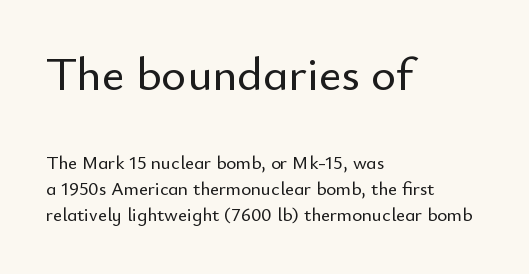
{"serif": "no", "italic": "no", "width": "normal", "stroke_contrast": "low", "x_height": "small", "monospaced": "no", "underline": "no", "align": "left", "line_spacing": "normal", "line_spacing_ratio": 1.38, "letter_spacing": "normal", "letter_spacing_em": 0.0, "larger_block": "first", "size_ratio": 2.53, "glyph_px": 48}
